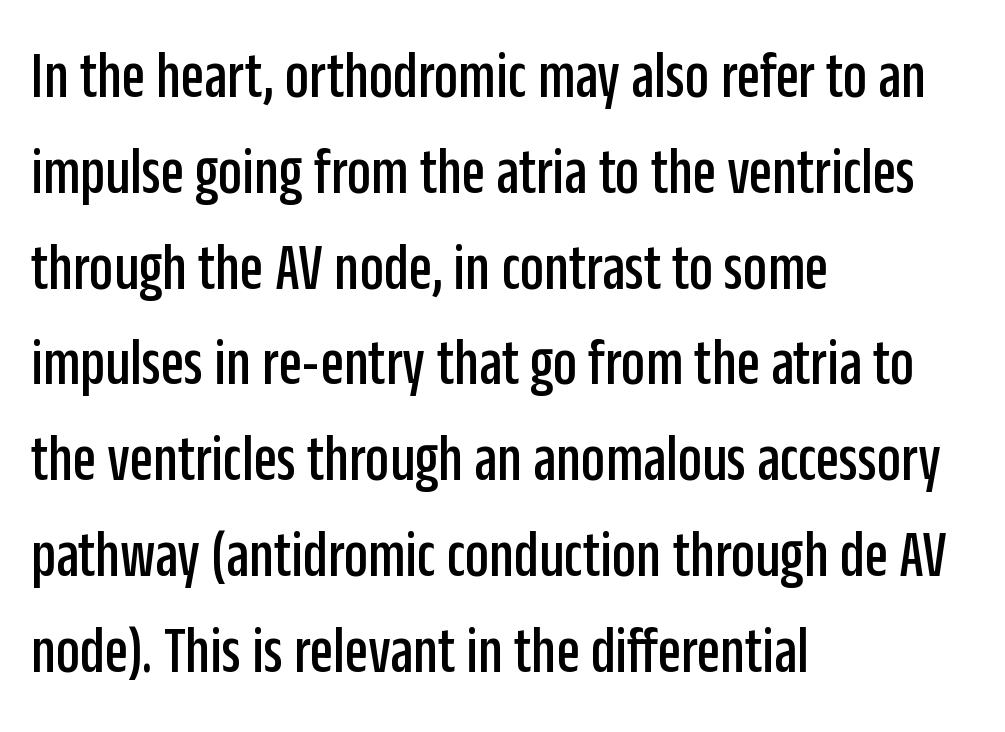
This rendering leaves character spacing at its baseline value. Compared with typical paragraphs, the rows here are spaced about the same. Observe the absence of serifs on each vertical stroke in this sample. Rendered with straight, roman letterforms. Notice how the passage keeps a crisp vertical edge on the left only. The face used here is proportionally spaced, like ordinary book or web type.
